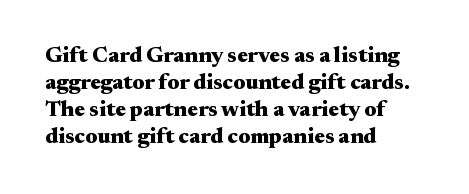
{"italic": "no", "bold": "yes", "underline": "no", "align": "left", "line_spacing_ratio": 1.22, "letter_spacing": "normal", "letter_spacing_em": 0.0, "glyph_px": 22}
